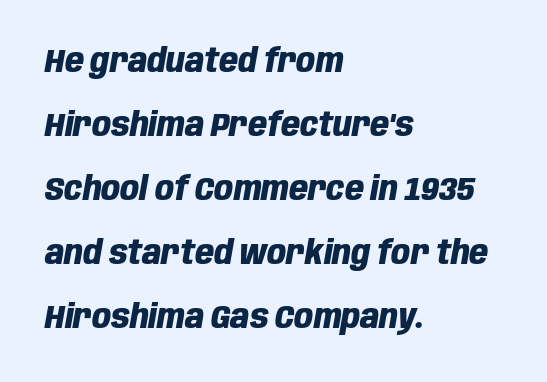
Q: Is the text bold? A: Yes.
Q: Is the text italic (slanted)? A: Yes, it leans right by about 10 degrees.
Q: Is the text underlined? A: No.
Q: How is the paragraph aligned? A: Left-aligned.
Q: Is the spacing between letters normal or unusually wide? A: Normal.
Q: Is the spacing between lines tight, normal or loose? A: Loose.
Q: Width (condensed, normal, or wide)? A: Condensed.
Q: Stroke contrast? A: Low.
Q: x-height? A: Large.
Q: Monospaced? A: No.
